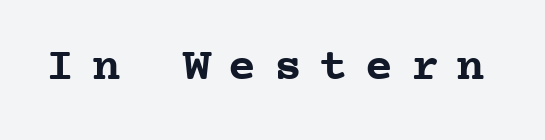
Q: Is the text bold? A: Yes.
Q: Is the text italic (slanted)? A: No, it is upright.
Q: Is the typeface a serif or a sans-serif typeface? A: Serif.
Q: Is the text underlined? A: No.
Q: Is the spacing between letters normal or unusually wide? A: Unusually wide.
Q: Width (condensed, normal, or wide)? A: Normal.
Q: Stroke contrast? A: Low.
Q: x-height? A: Medium.
Q: Monospaced? A: Yes.
